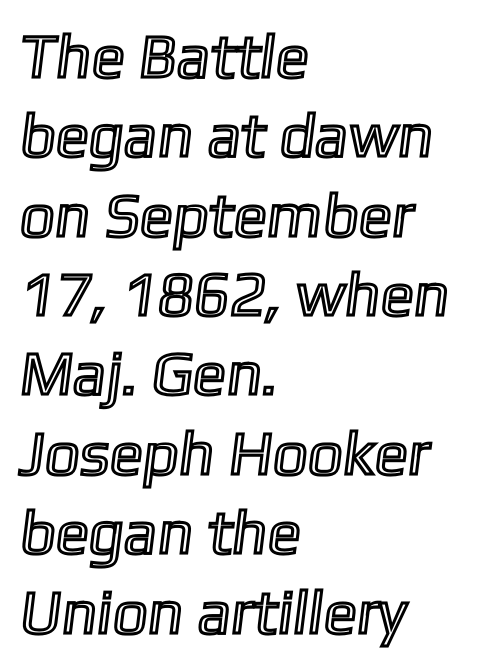
Notice how the passage keeps a crisp vertical edge on the left only. Each letter keeps its own natural width here, so spacing adapts to shape. How would I describe the line gaps? Plain and ordinary. The passage shown has conventional tracking throughout. This rendering features lettering with no underline.
